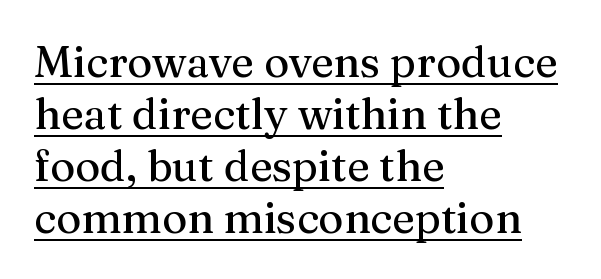
{"serif": "yes", "italic": "no", "width": "normal", "stroke_contrast": "medium", "x_height": "medium", "monospaced": "no", "underline": "yes", "align": "left", "line_spacing_ratio": 1.21, "letter_spacing": "normal", "letter_spacing_em": 0.0, "glyph_px": 43}
